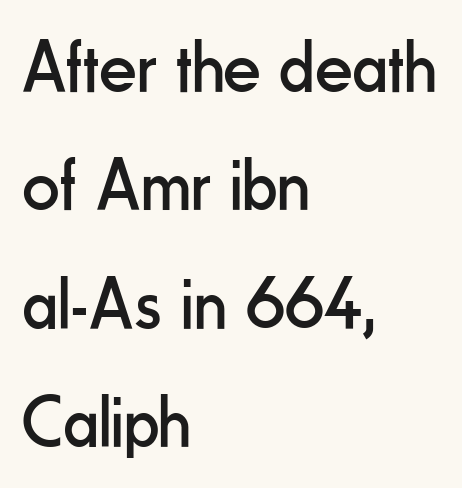
The image shows 74 px regular-weight, condensed sans-serif type, upright; set left-aligned, normal line spacing (1.6x), normal letter spacing, not underlined; low stroke contrast and a small x-height.
